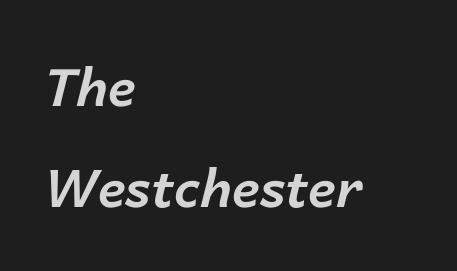
{"italic": "yes", "lean": "right", "slant_degrees": 14, "bold": "yes", "weight": "bold", "width": "normal", "stroke_contrast": "low", "x_height": "medium", "monospaced": "no", "underline": "no", "align": "left", "line_spacing": "loose", "line_spacing_ratio": 1.95, "letter_spacing": "normal", "letter_spacing_em": 0.0, "glyph_px": 52}
